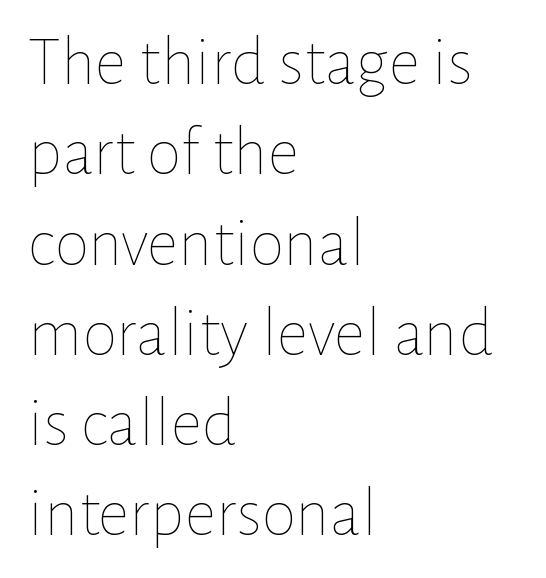
{"italic": "no", "bold": "no", "weight": "thin", "width": "normal", "stroke_contrast": "low", "x_height": "medium", "monospaced": "no", "underline": "no", "align": "left", "line_spacing": "normal", "line_spacing_ratio": 1.29, "letter_spacing": "normal", "letter_spacing_em": 0.0, "glyph_px": 70}
